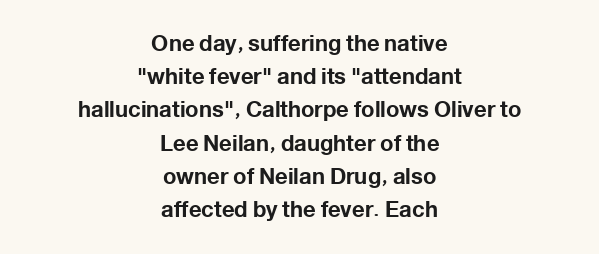
Q: Is the text bold? A: Yes.
Q: Is the text italic (slanted)? A: No, it is upright.
Q: Is the text underlined? A: No.
Q: How is the paragraph aligned? A: Centered.
Q: Is the spacing between letters normal or unusually wide? A: Normal.
Q: Is the spacing between lines tight, normal or loose? A: Normal.
